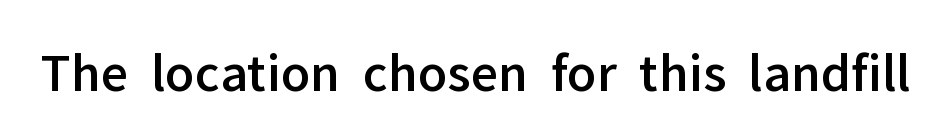
{"serif": "no", "italic": "no", "width": "normal", "stroke_contrast": "low", "x_height": "medium", "monospaced": "no", "underline": "no", "letter_spacing": "normal", "letter_spacing_em": 0.0, "glyph_px": 56}
